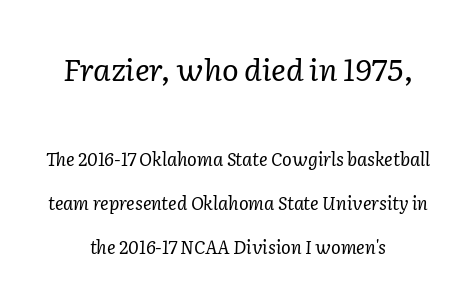
{"serif": "yes", "italic": "yes", "lean": "right", "slant_degrees": 2, "bold": "no", "weight": "regular", "width": "normal", "stroke_contrast": "low", "x_height": "medium", "monospaced": "no", "underline": "no", "align": "center", "line_spacing": "loose", "line_spacing_ratio": 2.43, "letter_spacing": "normal", "letter_spacing_em": 0.0, "larger_block": "first", "size_ratio": 1.72, "glyph_px": 31}
